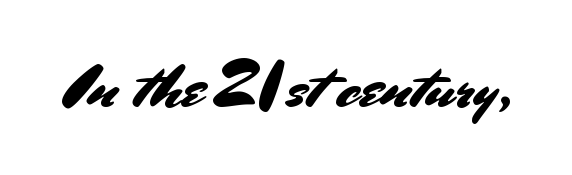
{"serif": "no", "width": "normal", "stroke_contrast": "medium", "x_height": "small", "monospaced": "no", "underline": "no", "letter_spacing": "normal", "letter_spacing_em": 0.0, "glyph_px": 63}
